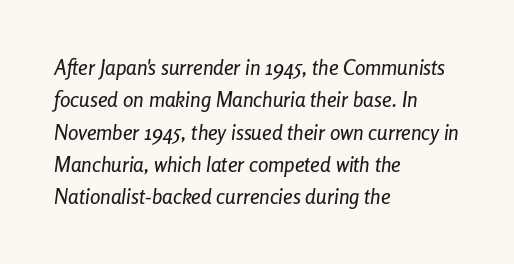
{"italic": "yes", "lean": "right", "slant_degrees": 8, "underline": "no", "align": "left", "line_spacing": "normal", "line_spacing_ratio": 1.54, "letter_spacing": "normal", "letter_spacing_em": 0.0, "glyph_px": 21}
